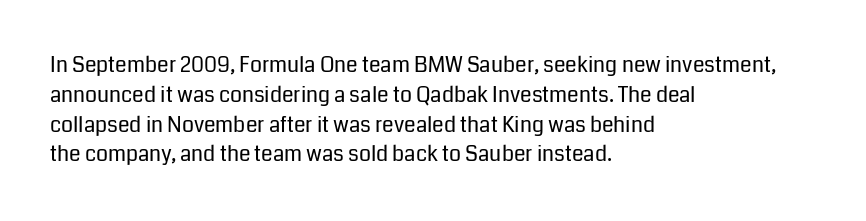
Quick note: interline space is typical. Nothing unusual about the tracking: characters are spaced as the font intends. Unmarked baselines from the first word to the last. No italicization has been applied; the sample stays upright.
